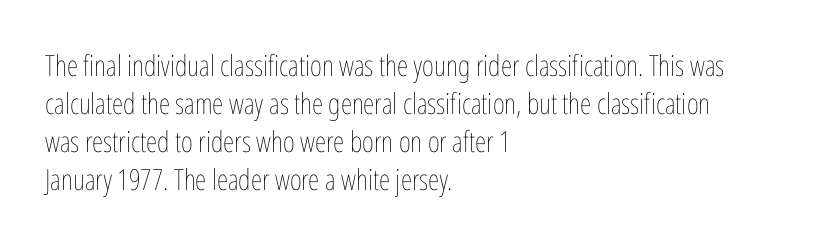
Q: Is the text bold? A: No.
Q: Is the text italic (slanted)? A: No, it is upright.
Q: Is the text underlined? A: No.
Q: How is the paragraph aligned? A: Left-aligned.
Q: Is the spacing between letters normal or unusually wide? A: Normal.
Q: Is the spacing between lines tight, normal or loose? A: Normal.
Q: Width (condensed, normal, or wide)? A: Condensed.
Q: Stroke contrast? A: Low.
Q: x-height? A: Medium.
Q: Monospaced? A: No.
